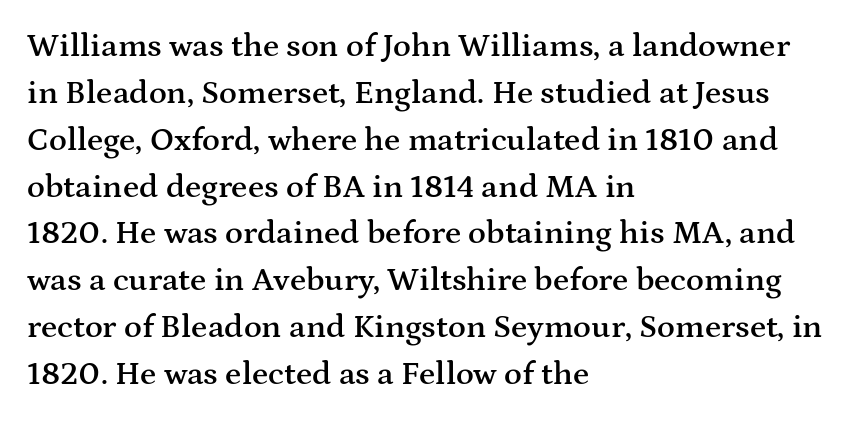
The passage shown has conventional tracking throughout. Honestly, the row spacing looks completely unremarkable. A roman cut, with each character standing at attention. Notice the strokes are somewhat thickened but not fully heavy: this is a semibold. The font family rendered here belongs to the serif group. Lines of text with bare space underneath.
